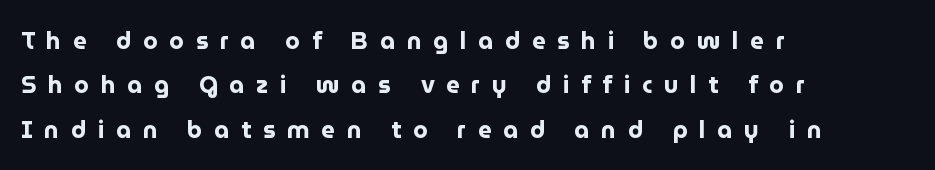
{"italic": "no", "bold": "yes", "underline": "no", "align": "left", "line_spacing_ratio": 1.85, "letter_spacing": "wide", "letter_spacing_em": 0.48, "glyph_px": 24}
